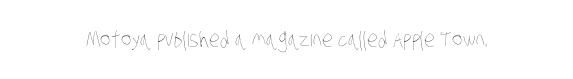
{"bold": "no", "underline": "no", "letter_spacing": "normal", "letter_spacing_em": 0.0, "glyph_px": 22}
